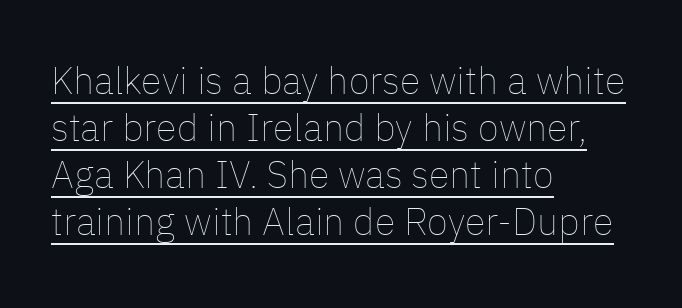
{"italic": "no", "bold": "no", "weight": "thin", "width": "normal", "stroke_contrast": "low", "x_height": "medium", "monospaced": "no", "underline": "yes", "align": "left", "line_spacing_ratio": 1.24, "letter_spacing": "normal", "letter_spacing_em": 0.0, "glyph_px": 38}
